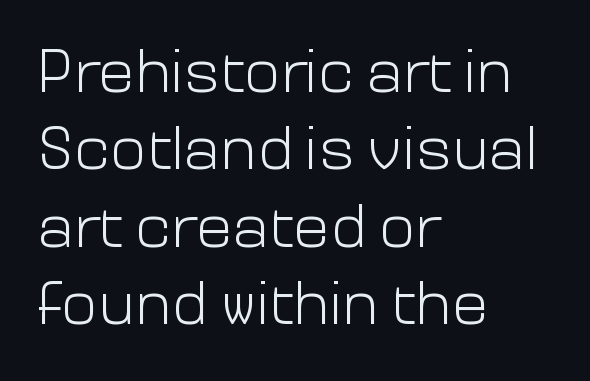
{"serif": "no", "italic": "no", "bold": "no", "weight": "light", "width": "normal", "stroke_contrast": "low", "x_height": "medium", "monospaced": "no", "underline": "no", "align": "left", "line_spacing": "normal", "line_spacing_ratio": 1.27, "letter_spacing": "normal", "letter_spacing_em": 0.0, "glyph_px": 61}
